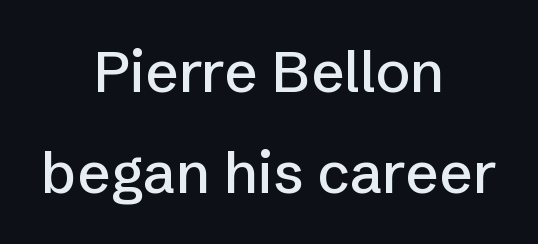
Q: Is the text italic (slanted)? A: No, it is upright.
Q: Is the typeface a serif or a sans-serif typeface? A: Sans-serif.
Q: Is the text underlined? A: No.
Q: How is the paragraph aligned? A: Centered.
Q: Is the spacing between letters normal or unusually wide? A: Normal.
Q: Width (condensed, normal, or wide)? A: Normal.
Q: Stroke contrast? A: Low.
Q: x-height? A: Medium.
Q: Monospaced? A: No.
